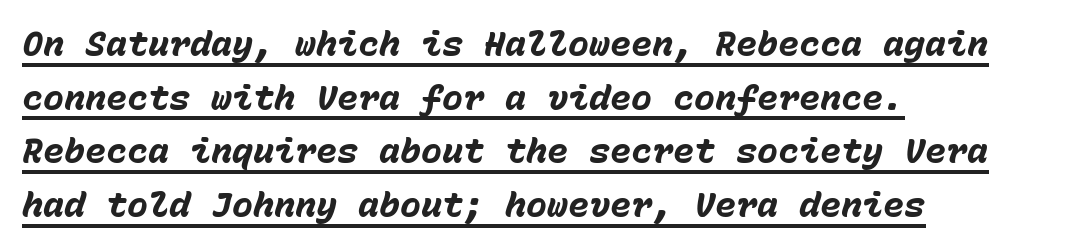
Looking at the ascenders, they clearly lean. Pretty heavy lettering here — definitely bold. These characters rest on top of a visible drawn line. The typesetter chose a ragged-right arrangement here. Standard letterfit; no display-style spreading of the glyphs.
